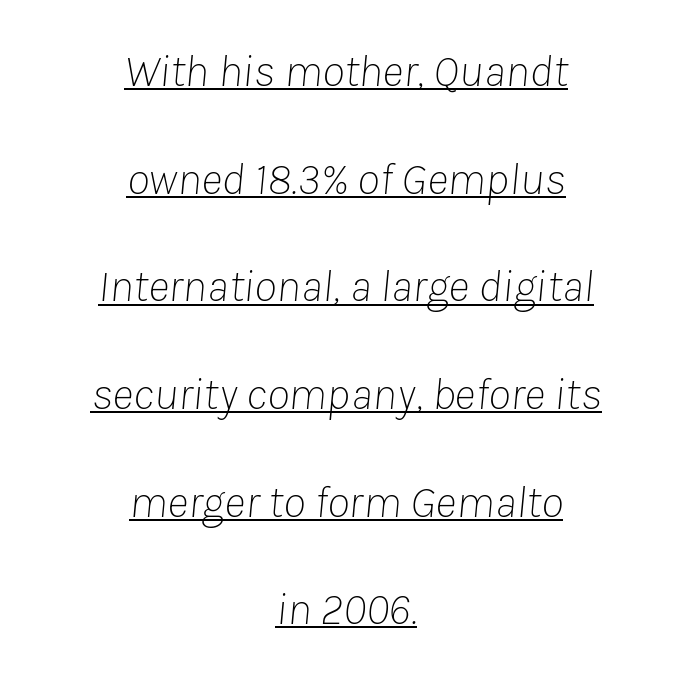
{"italic": "yes", "lean": "right", "slant_degrees": 8, "bold": "no", "weight": "thin", "width": "normal", "stroke_contrast": "low", "x_height": "medium", "monospaced": "no", "underline": "yes", "align": "center", "line_spacing": "loose", "line_spacing_ratio": 2.34, "letter_spacing": "normal", "letter_spacing_em": 0.0, "glyph_px": 46}
